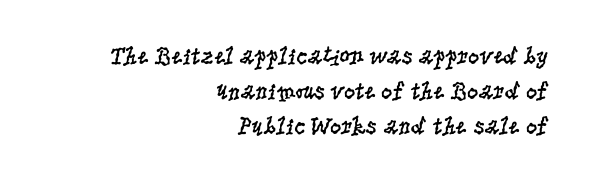
Stem width sits at or under what a default text font uses. Alignment: flush right. Plain, unruled lines of type. Observe the ordinary spacing: letters are neighbours, not strangers.
